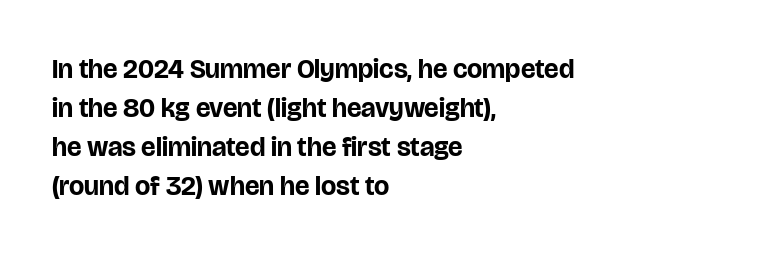
Line starts are locked; line ends wander. On the weight axis this lands at bold, roughly 700. Italic: no, the glyphs are upright roman. Glance below the letters and you will spot only blank space.
